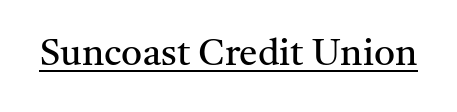
Q: Is the text bold? A: No.
Q: Is the text italic (slanted)? A: No, it is upright.
Q: Is the typeface a serif or a sans-serif typeface? A: Serif.
Q: Is the text underlined? A: Yes.
Q: Is the spacing between letters normal or unusually wide? A: Normal.
Q: Width (condensed, normal, or wide)? A: Normal.
Q: Stroke contrast? A: Medium.
Q: x-height? A: Medium.
Q: Monospaced? A: No.
